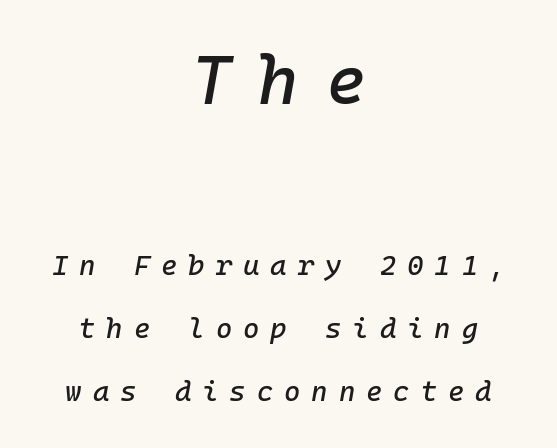
The image shows 69 px text type, italic (leaning right), monospaced; set centered, loose line spacing (2.25x), unusually wide letter spacing (+0.39 em), not underlined; the first (top) block is 2.46x larger; low stroke contrast and a medium x-height.
